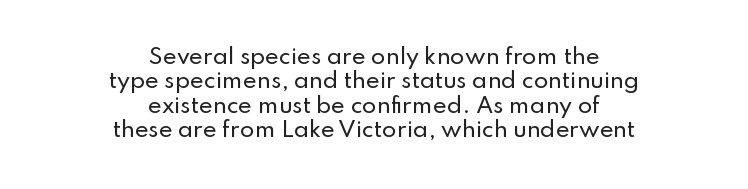
{"italic": "no", "underline": "no", "align": "center", "line_spacing_ratio": 1.16, "letter_spacing": "normal", "letter_spacing_em": 0.0, "glyph_px": 21}
